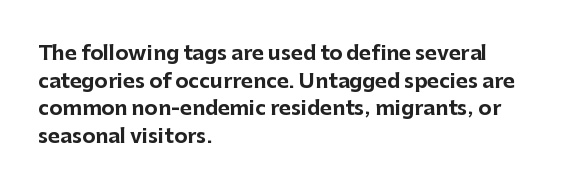
Is the letter spacing exaggerated? No — it looks like the ordinary default. Does the weight exceed regular? Yes, all the way to bold. Layout note: lines flush left. Notice how the stems are strictly vertical — no italics here.
